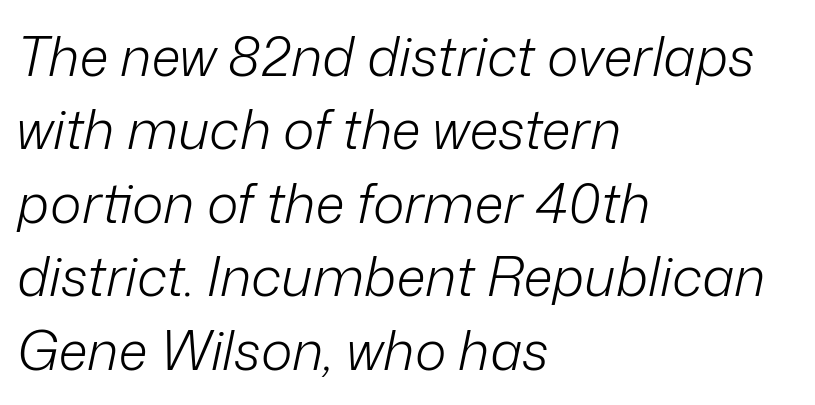
The lines are quadded left. Tall strokes in this sample are angled rather than plumb. Here the designer chose a conventional face with non-uniform glyph widths. The strokes are not fattened; the text isn't bold. Leading: standard.
